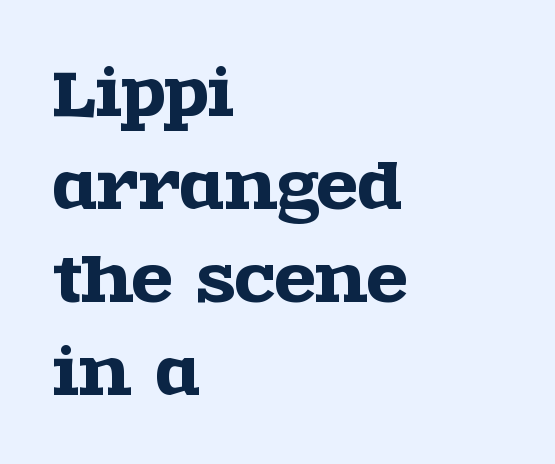
{"serif": "yes", "italic": "no", "width": "wide", "x_height": "large", "monospaced": "no", "underline": "no", "align": "left", "line_spacing": "normal", "line_spacing_ratio": 1.55, "letter_spacing": "normal", "letter_spacing_em": 0.0, "glyph_px": 60}
